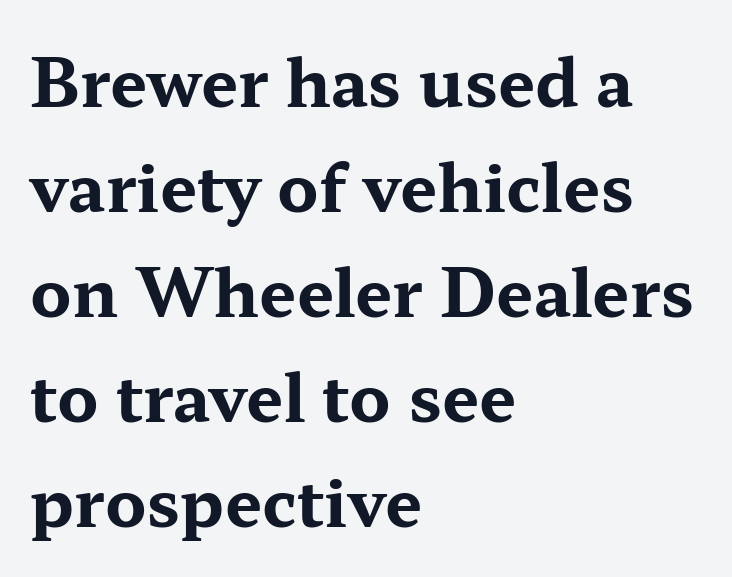
Q: Is the text bold? A: Yes.
Q: Is the text italic (slanted)? A: No, it is upright.
Q: Is the typeface a serif or a sans-serif typeface? A: Serif.
Q: Is the text underlined? A: No.
Q: How is the paragraph aligned? A: Left-aligned.
Q: Is the spacing between letters normal or unusually wide? A: Normal.
Q: Is the spacing between lines tight, normal or loose? A: Normal.
Q: Width (condensed, normal, or wide)? A: Wide.
Q: Stroke contrast? A: Medium.
Q: x-height? A: Medium.
Q: Monospaced? A: No.
